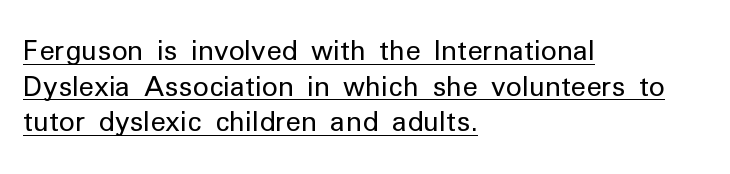
If you drew a ruler down the left edge, every line would touch it. Vertical spacing — default. Like a heading marked for emphasis, these lines bear an underscore. These lines were composed using upright roman letters. Bold? No — there's no thickening of the strokes.
